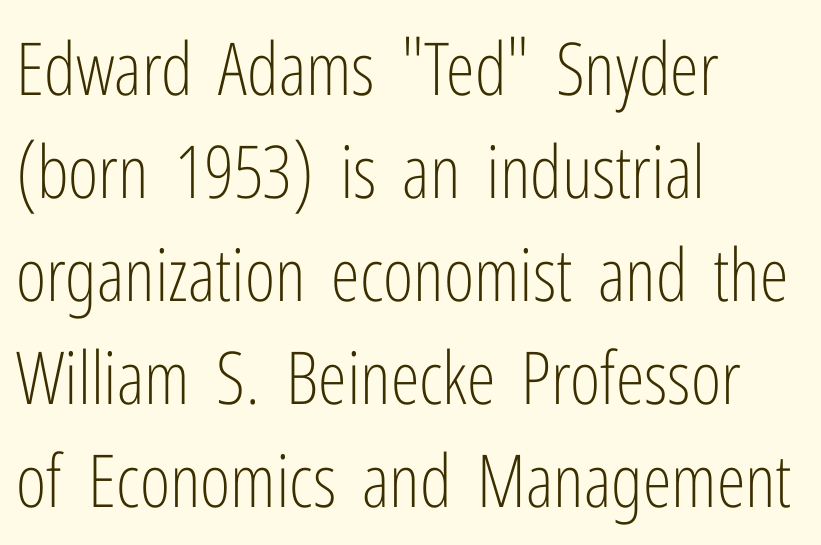
Q: Is the text bold? A: No.
Q: Is the text italic (slanted)? A: No, it is upright.
Q: Is the typeface a serif or a sans-serif typeface? A: Sans-serif.
Q: Is the text underlined? A: No.
Q: How is the paragraph aligned? A: Left-aligned.
Q: Is the spacing between letters normal or unusually wide? A: Normal.
Q: Is the spacing between lines tight, normal or loose? A: Normal.
Q: Width (condensed, normal, or wide)? A: Condensed.
Q: Stroke contrast? A: Low.
Q: x-height? A: Medium.
Q: Monospaced? A: No.
